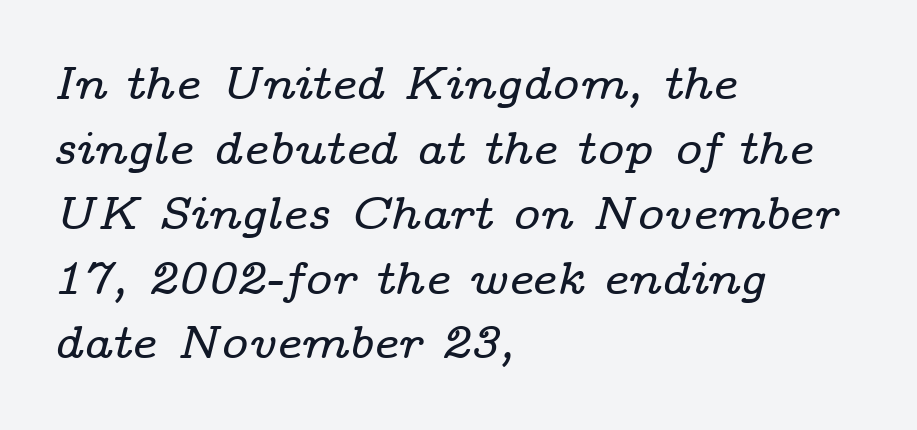
The image shows 46 px wide serif type, italic (leaning right); set left-aligned, normal line spacing (1.41x), normal letter spacing, not underlined; low stroke contrast and a medium x-height.
